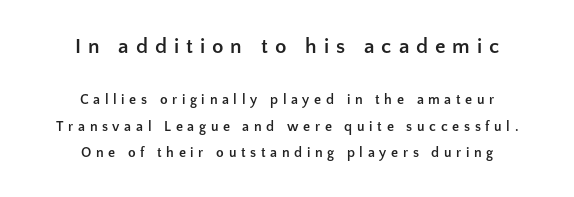
The image shows 21 px bold type, upright; set centered, loose line spacing (1.91x), unusually wide letter spacing (+0.33 em), not underlined; the first (top) block is 1.5x larger.
